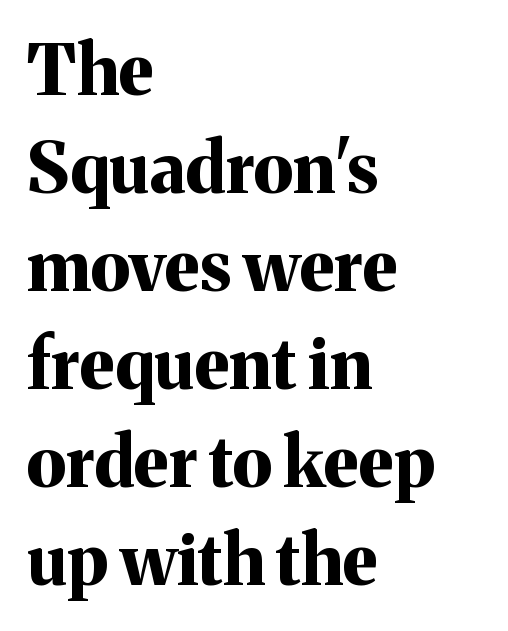
The image shows 69 px bold serif type, upright; set left-aligned, normal line spacing (1.42x), normal letter spacing, not underlined; medium stroke contrast and a medium x-height.
